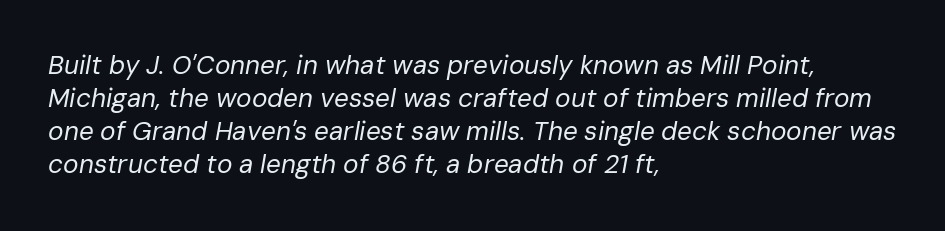
Q: Is the text bold? A: No.
Q: Is the text italic (slanted)? A: Yes, it leans right by about 10 degrees.
Q: Is the text underlined? A: No.
Q: How is the paragraph aligned? A: Left-aligned.
Q: Is the spacing between letters normal or unusually wide? A: Normal.
Q: Is the spacing between lines tight, normal or loose? A: Normal.
